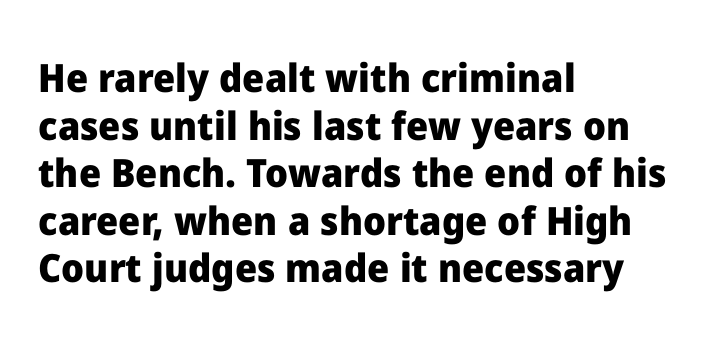
{"serif": "no", "italic": "no", "bold": "yes", "weight": "heavy", "width": "normal", "stroke_contrast": "low", "x_height": "medium", "monospaced": "no", "underline": "no", "align": "left", "line_spacing_ratio": 1.22, "letter_spacing": "normal", "letter_spacing_em": 0.0, "glyph_px": 39}
